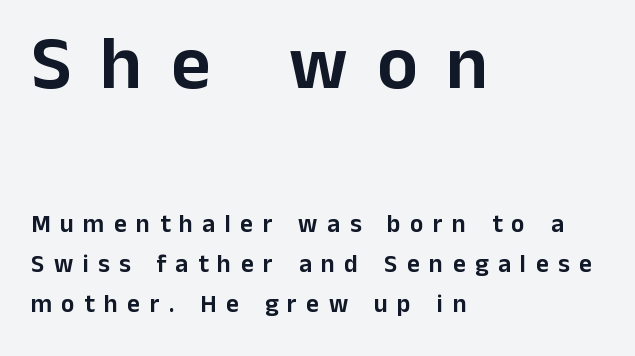
Q: Is the text italic (slanted)? A: No, it is upright.
Q: Is the typeface a serif or a sans-serif typeface? A: Sans-serif.
Q: Is the text underlined? A: No.
Q: How is the paragraph aligned? A: Left-aligned.
Q: Is the spacing between letters normal or unusually wide? A: Unusually wide.
Q: Is the spacing between lines tight, normal or loose? A: Normal.
Q: Which block of text is set in a larger size, the first (top) or the second (bottom)? A: The first (top) one.
Q: Width (condensed, normal, or wide)? A: Normal.
Q: Stroke contrast? A: Low.
Q: x-height? A: Medium.
Q: Monospaced? A: No.
